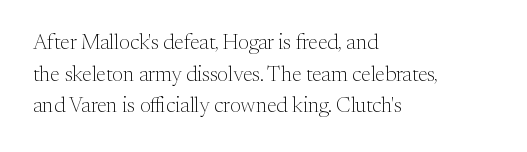
{"italic": "no", "bold": "no", "underline": "no", "align": "left", "line_spacing": "normal", "line_spacing_ratio": 1.51, "letter_spacing": "normal", "letter_spacing_em": 0.0, "glyph_px": 21}
